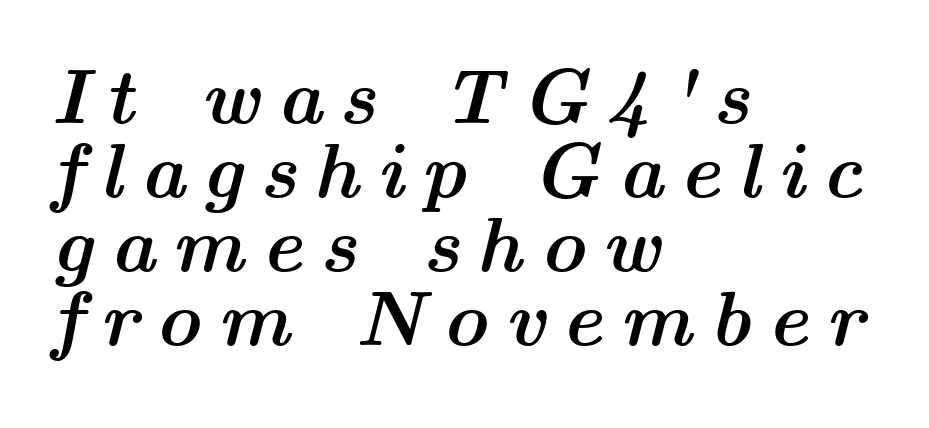
{"italic": "yes", "lean": "right", "slant_degrees": 14, "bold": "yes", "weight": "semibold", "width": "wide", "stroke_contrast": "medium", "x_height": "medium", "monospaced": "no", "underline": "no", "align": "left", "line_spacing": "tight", "line_spacing_ratio": 0.96, "letter_spacing": "wide", "letter_spacing_em": 0.22, "glyph_px": 77}
